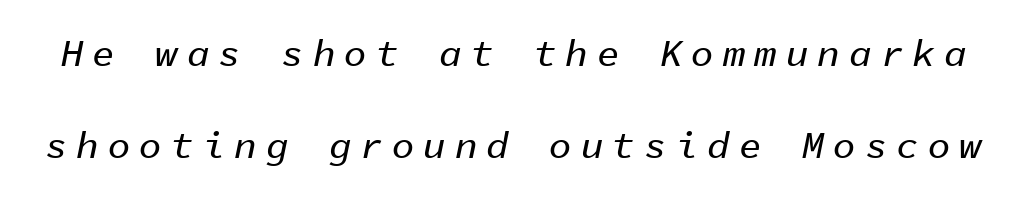
Widely set lines give the paragraph a tall, airy silhouette. Think of a typewriter: that constant character pitch is what you see here. The tracking jumps out immediately: characters are airy and widely separated. Rule under the text: the space is simply empty.
